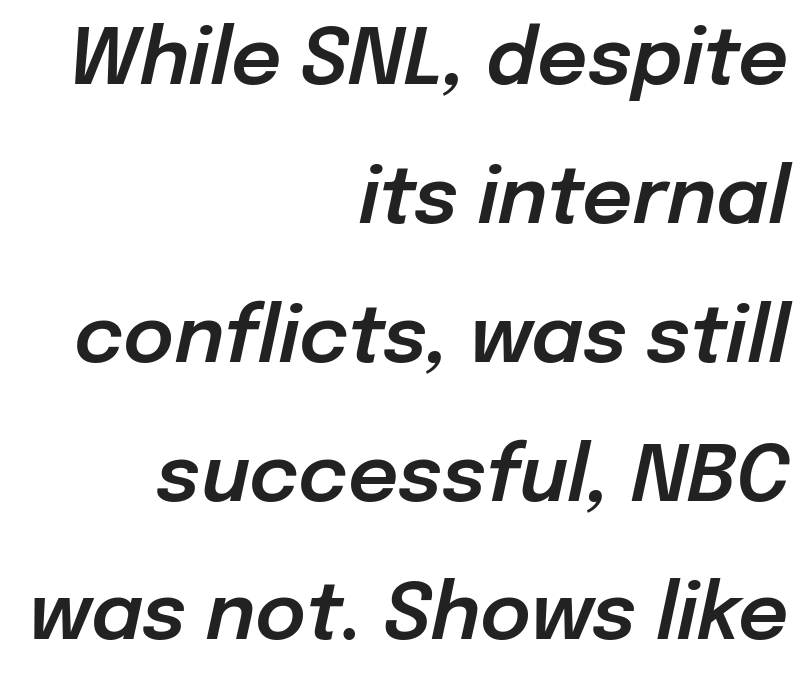
The image shows 78 px text type, italic (leaning right); set right-aligned, line spacing 1.78x, normal letter spacing, not underlined; low stroke contrast and a medium x-height.
